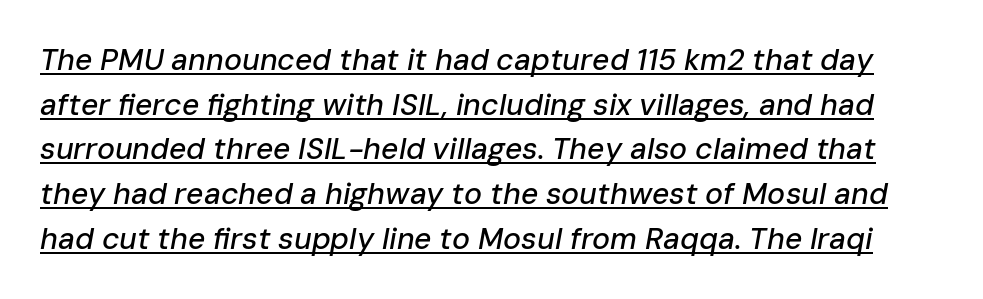
{"italic": "yes", "lean": "right", "slant_degrees": 10, "width": "normal", "stroke_contrast": "low", "x_height": "medium", "monospaced": "no", "underline": "yes", "line_spacing": "normal", "line_spacing_ratio": 1.49, "letter_spacing": "normal", "letter_spacing_em": 0.0, "glyph_px": 30}
